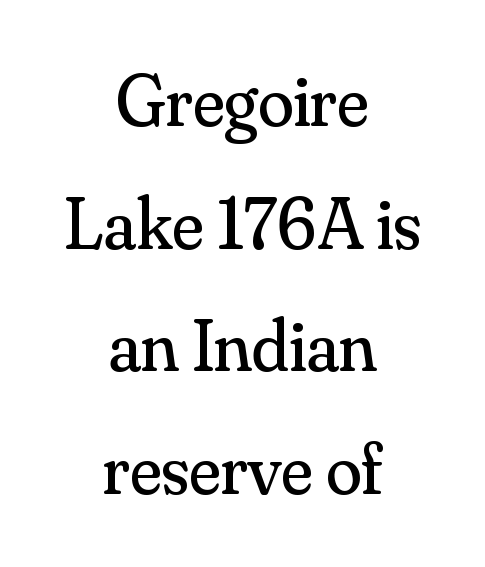
{"serif": "yes", "italic": "no", "bold": "no", "weight": "regular", "width": "normal", "stroke_contrast": "medium", "x_height": "small", "monospaced": "no", "underline": "no", "align": "center", "line_spacing": "normal", "line_spacing_ratio": 1.68, "letter_spacing": "normal", "letter_spacing_em": 0.0, "glyph_px": 73}
